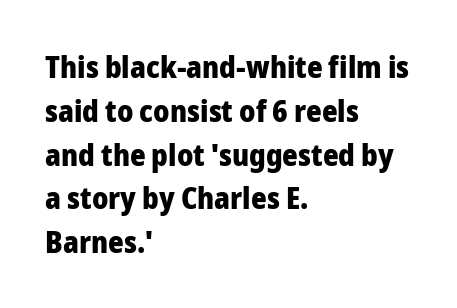
{"serif": "no", "italic": "no", "bold": "yes", "weight": "heavy", "width": "normal", "stroke_contrast": "low", "x_height": "medium", "monospaced": "no", "underline": "no", "align": "left", "line_spacing": "normal", "line_spacing_ratio": 1.46, "letter_spacing": "normal", "letter_spacing_em": 0.0, "glyph_px": 30}
